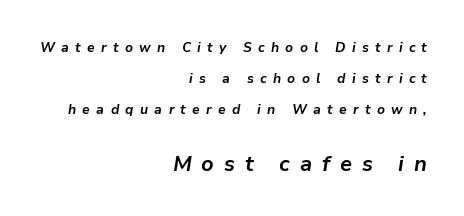
The image shows 22 px bold type, italic (leaning right); set right-aligned, loose line spacing (2.22x), unusually wide letter spacing (+0.45 em), not underlined; the second (bottom) block is 1.57x larger.
